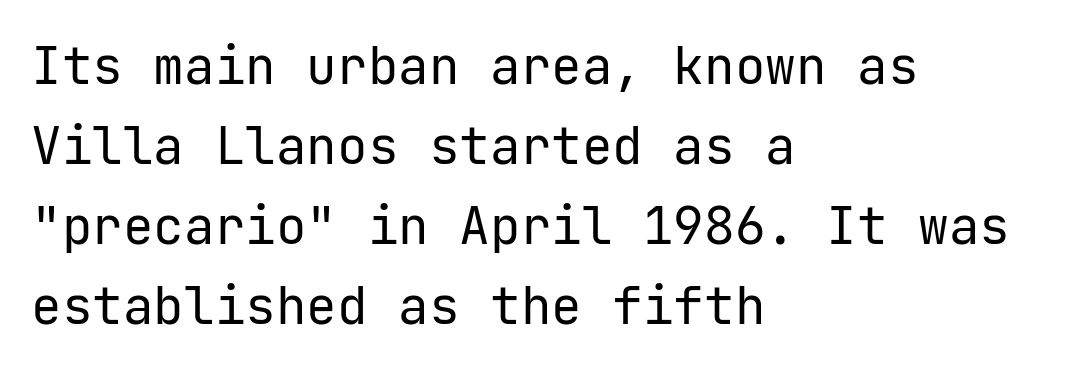
{"serif": "no", "italic": "no", "bold": "no", "weight": "regular", "width": "normal", "stroke_contrast": "low", "x_height": "medium", "underline": "no", "align": "left", "line_spacing": "normal", "line_spacing_ratio": 1.57, "letter_spacing": "normal", "letter_spacing_em": 0.0, "glyph_px": 51}
